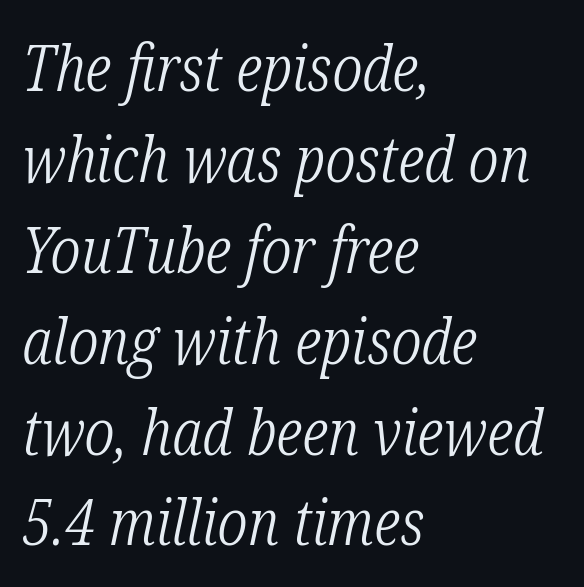
The image shows 64 px light, condensed serif type, italic (leaning right); set left-aligned, normal line spacing (1.42x), normal letter spacing, not underlined; low stroke contrast and a medium x-height.
